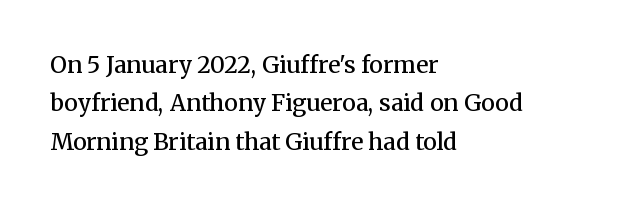
Q: Is the text bold? A: Semi-bold.
Q: Is the text italic (slanted)? A: No, it is upright.
Q: Is the text underlined? A: No.
Q: How is the paragraph aligned? A: Left-aligned.
Q: Is the spacing between letters normal or unusually wide? A: Normal.
Q: Is the spacing between lines tight, normal or loose? A: Normal.
